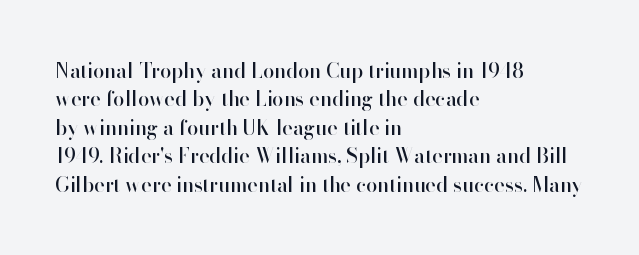
Q: Is the text italic (slanted)? A: No, it is upright.
Q: Is the text underlined? A: No.
Q: How is the paragraph aligned? A: Left-aligned.
Q: Is the spacing between letters normal or unusually wide? A: Normal.
Q: Is the spacing between lines tight, normal or loose? A: Normal.
